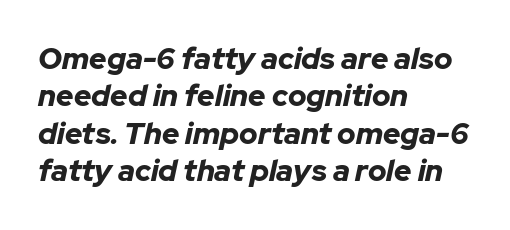
The image shows 30 px bold type, italic (leaning right); set left-aligned, normal line spacing (1.25x), normal letter spacing, not underlined; low stroke contrast and a medium x-height.
